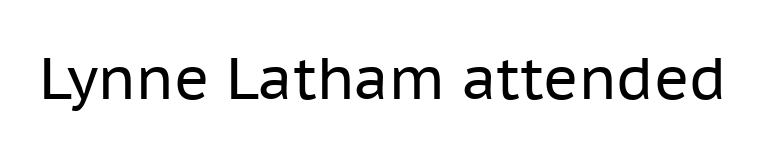
{"serif": "no", "italic": "no", "bold": "no", "weight": "regular", "width": "normal", "stroke_contrast": "low", "x_height": "medium", "monospaced": "no", "underline": "no", "letter_spacing": "normal", "letter_spacing_em": 0.0, "glyph_px": 59}
